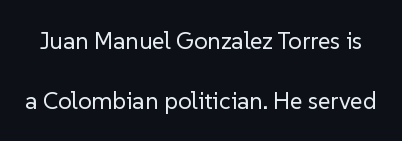
The image shows 24 px text type, upright; set loose line spacing (2.49x), normal letter spacing, not underlined.
